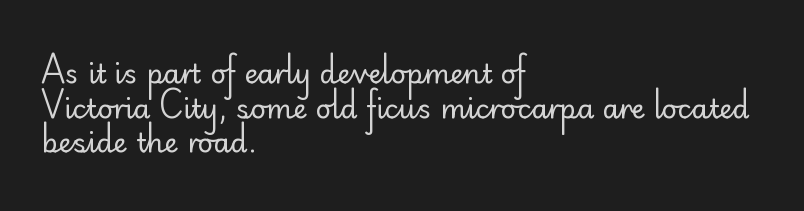
Q: Is the text bold? A: No.
Q: Is the text italic (slanted)? A: No, it is upright.
Q: Is the text underlined? A: No.
Q: How is the paragraph aligned? A: Left-aligned.
Q: Is the spacing between letters normal or unusually wide? A: Normal.
Q: Is the spacing between lines tight, normal or loose? A: Normal.
